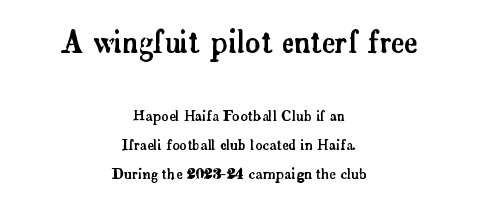
Small tapered or slab feet sit at the stroke ends, so this counts as serif. Caption: upper text group enlarged, lower text group reduced. Each letter keeps its own natural width here, so spacing adapts to shape. There is no visible air inserted between adjacent glyphs. Teacher's note: observe the equal gaps on both sides — that is centered alignment. Vertical strokes here are truly vertical.
